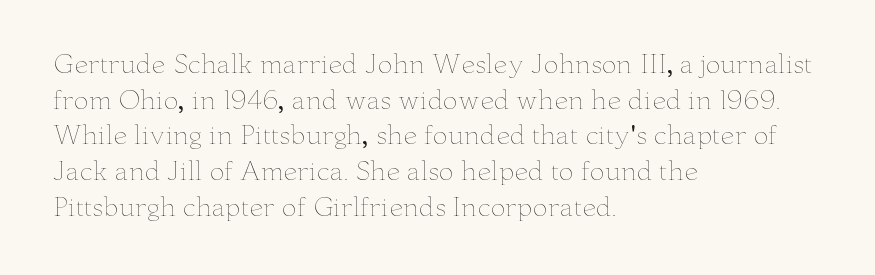
The image shows 25 px text type, upright; set left-aligned, normal line spacing (1.43x), normal letter spacing, not underlined.
